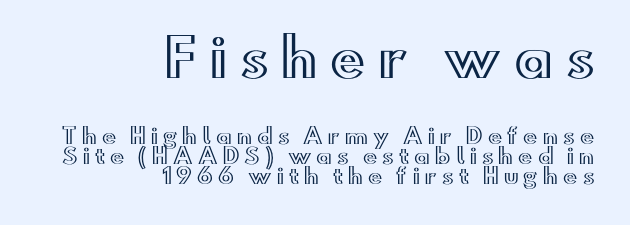
{"italic": "no", "width": "wide", "x_height": "small", "monospaced": "no", "underline": "no", "align": "right", "line_spacing": "tight", "line_spacing_ratio": 0.95, "letter_spacing": "wide", "letter_spacing_em": 0.25, "larger_block": "first", "size_ratio": 2.48, "glyph_px": 52}
